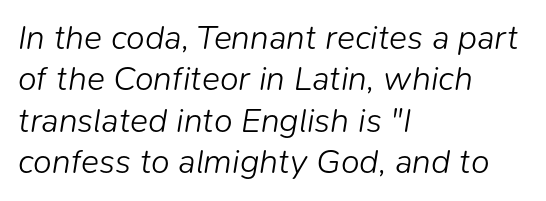
Q: Is the text bold? A: No.
Q: Is the text italic (slanted)? A: Yes, it leans right by about 9 degrees.
Q: Is the text underlined? A: No.
Q: How is the paragraph aligned? A: Left-aligned.
Q: Is the spacing between letters normal or unusually wide? A: Normal.
Q: Width (condensed, normal, or wide)? A: Normal.
Q: Stroke contrast? A: Low.
Q: x-height? A: Medium.
Q: Monospaced? A: No.
